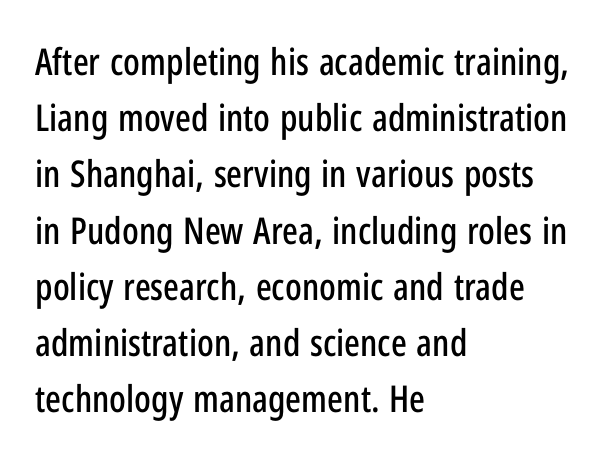
The image shows 37 px condensed sans-serif type, upright; set left-aligned, normal line spacing (1.52x), normal letter spacing, not underlined; low stroke contrast and a medium x-height.
